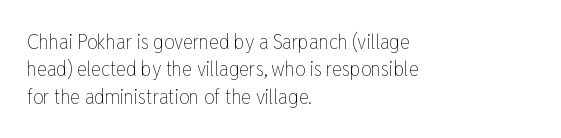
The image shows 21 px text type, upright; set left-aligned, normal line spacing (1.3x), normal letter spacing, not underlined.
